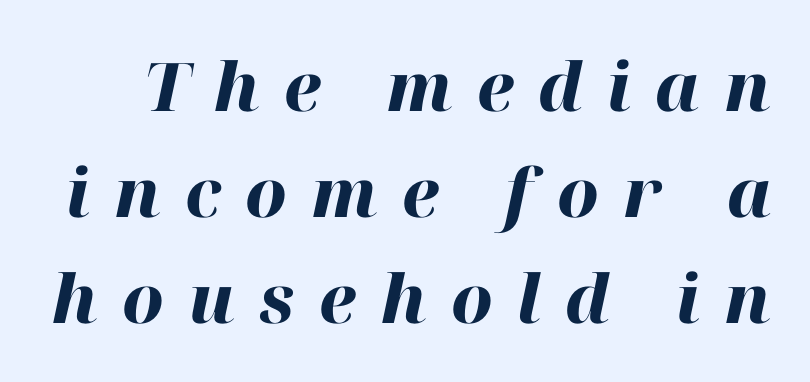
{"italic": "yes", "lean": "right", "slant_degrees": 12, "bold": "yes", "weight": "heavy", "width": "normal", "stroke_contrast": "high", "x_height": "medium", "monospaced": "no", "underline": "no", "line_spacing": "normal", "line_spacing_ratio": 1.58, "letter_spacing": "wide", "letter_spacing_em": 0.36, "glyph_px": 67}
